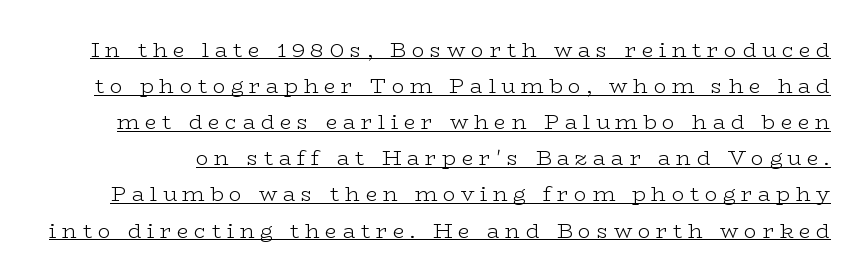
Q: Is the text bold? A: No.
Q: Is the text italic (slanted)? A: No, it is upright.
Q: Is the text underlined? A: Yes.
Q: Is the spacing between letters normal or unusually wide? A: Unusually wide.
